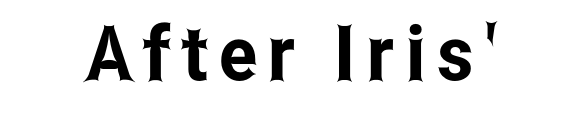
The image shows 76 px condensed sans-serif type, upright; set not underlined; low stroke contrast and a medium x-height.
